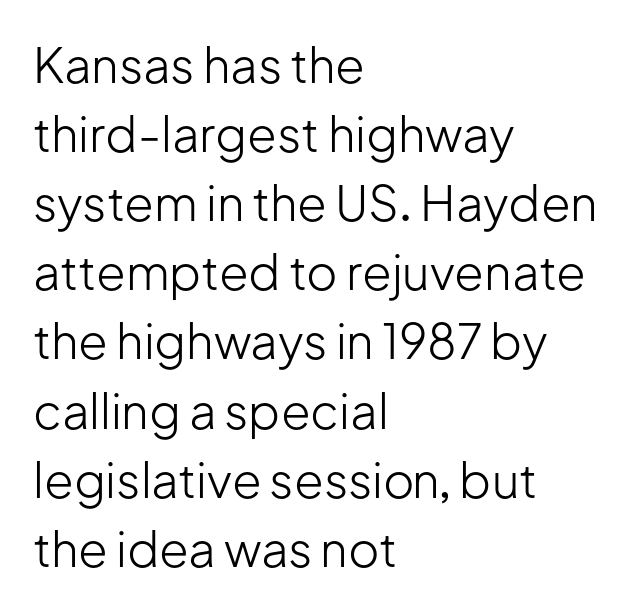
{"serif": "no", "italic": "no", "bold": "no", "weight": "light", "width": "normal", "stroke_contrast": "low", "x_height": "medium", "monospaced": "no", "underline": "no", "align": "left", "line_spacing": "normal", "line_spacing_ratio": 1.44, "letter_spacing": "normal", "letter_spacing_em": 0.0, "glyph_px": 48}
